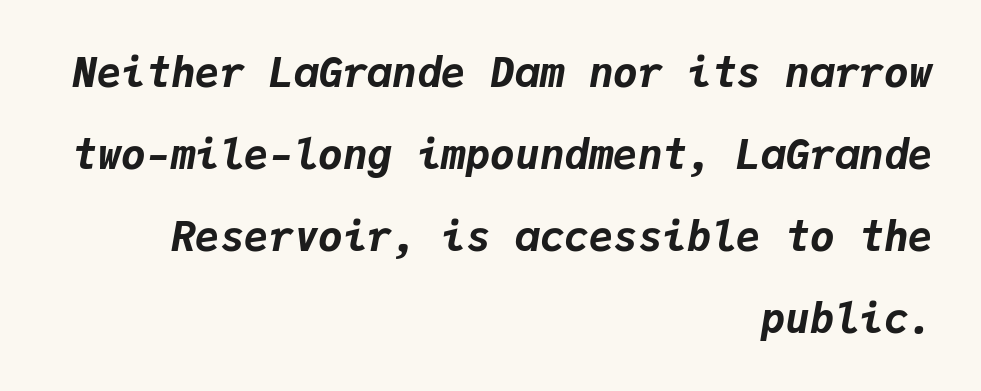
Quick note: underline off. Slant detected: the letters are inclined. Short note: letters normally spaced. Is the block centered? No — it sits flush against the right margin.
